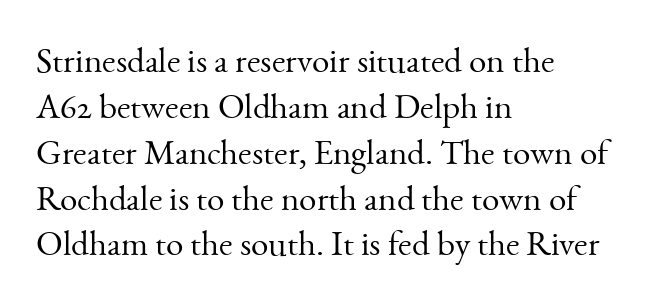
No italicization has been applied; the sample stays upright. Whoever set this chose a conventional vertical rhythm. The strokes are not fattened; the text isn't bold. Bare-footed words on every line. Standard letterfit; no display-style spreading of the glyphs.
